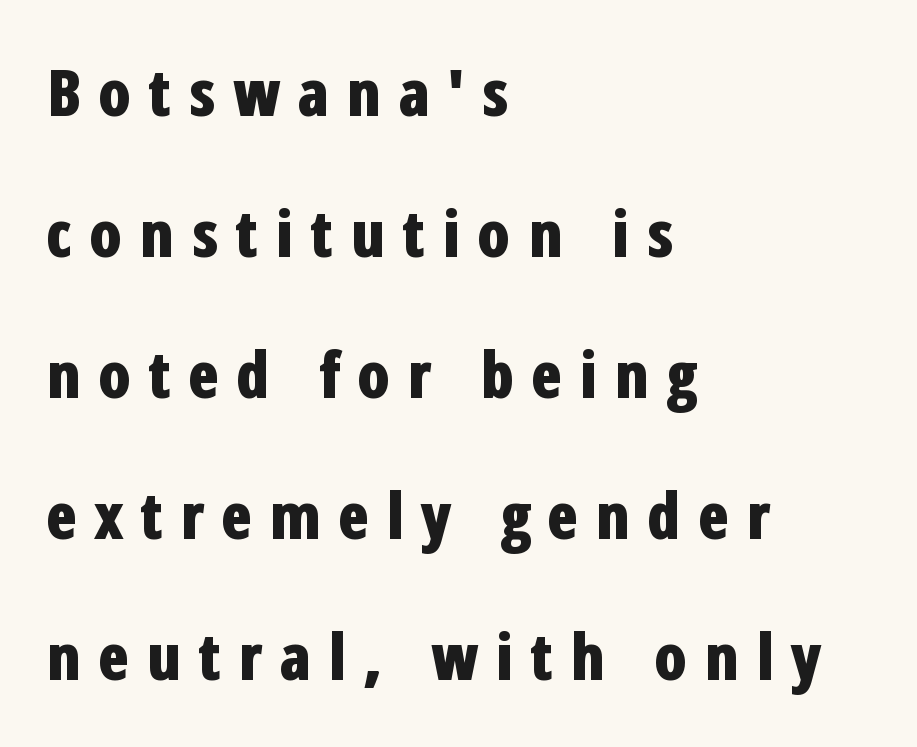
Q: Is the text bold? A: Yes.
Q: Is the text italic (slanted)? A: No, it is upright.
Q: Is the typeface a serif or a sans-serif typeface? A: Sans-serif.
Q: Is the text underlined? A: No.
Q: How is the paragraph aligned? A: Left-aligned.
Q: Is the spacing between letters normal or unusually wide? A: Unusually wide.
Q: Is the spacing between lines tight, normal or loose? A: Loose.
Q: Width (condensed, normal, or wide)? A: Condensed.
Q: Stroke contrast? A: Low.
Q: x-height? A: Medium.
Q: Monospaced? A: No.
